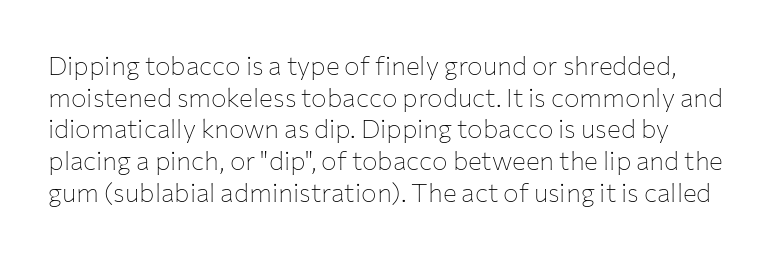
The image shows 26 px text type, upright; set line spacing 1.22x, normal letter spacing, not underlined.
